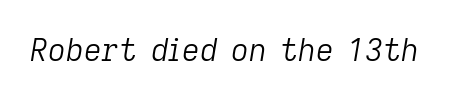
{"italic": "yes", "lean": "right", "slant_degrees": 9, "bold": "no", "weight": "light", "width": "normal", "stroke_contrast": "low", "x_height": "medium", "monospaced": "no", "underline": "no", "letter_spacing": "normal", "letter_spacing_em": 0.0, "glyph_px": 31}
